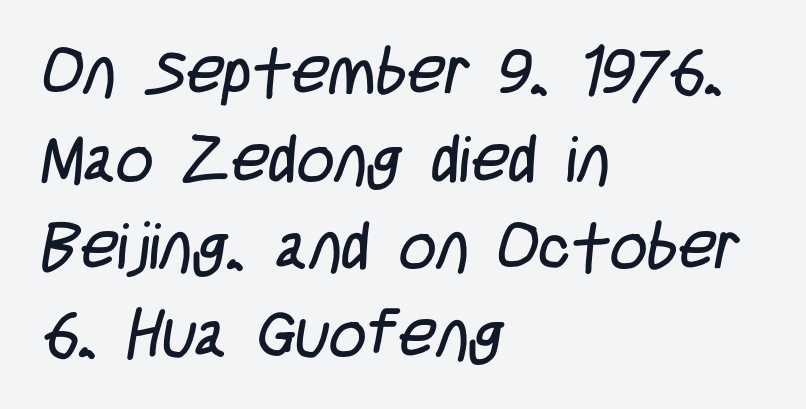
{"serif": "no", "bold": "no", "weight": "regular", "width": "condensed", "stroke_contrast": "low", "x_height": "large", "monospaced": "no", "underline": "no", "align": "left", "line_spacing": "normal", "line_spacing_ratio": 1.35, "letter_spacing": "normal", "letter_spacing_em": 0.0, "glyph_px": 65}
